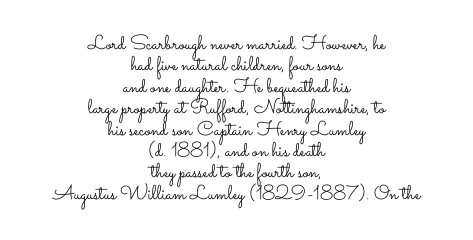
The image shows 20 px text type; set centered, tight line spacing (1.07x), normal letter spacing, not underlined.
